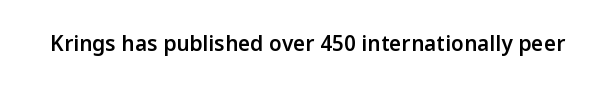
{"italic": "no", "bold": "semi", "underline": "no", "letter_spacing": "normal", "letter_spacing_em": 0.0, "glyph_px": 21}
